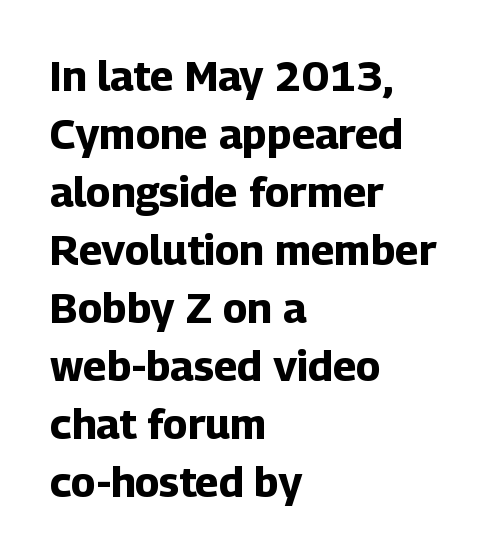
Q: Is the text bold? A: Yes.
Q: Is the text italic (slanted)? A: No, it is upright.
Q: Is the typeface a serif or a sans-serif typeface? A: Sans-serif.
Q: Is the text underlined? A: No.
Q: How is the paragraph aligned? A: Left-aligned.
Q: Is the spacing between letters normal or unusually wide? A: Normal.
Q: Is the spacing between lines tight, normal or loose? A: Normal.
Q: Width (condensed, normal, or wide)? A: Normal.
Q: Stroke contrast? A: Low.
Q: x-height? A: Medium.
Q: Monospaced? A: No.
